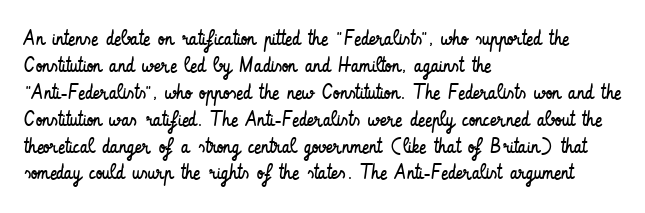
These lines keep a tight, regular rhythm from letter to letter. The rows are spaced the way most documents space them. Nothing heavy about these letters — not bold at all. A roman cut, with each character standing at attention. Check under the words: just untouched page. All the whitespace from short lines collects on the right.
